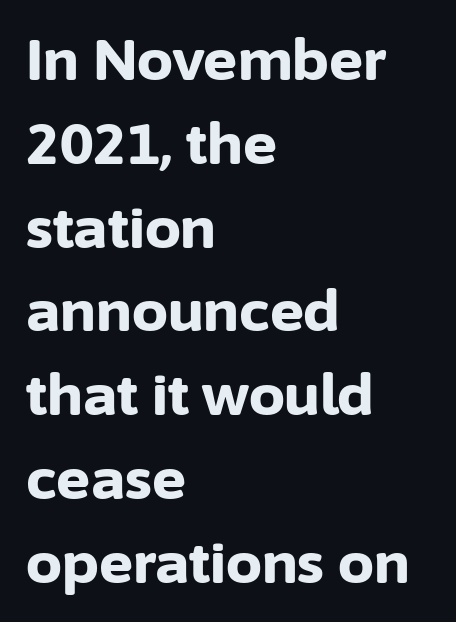
{"serif": "no", "italic": "no", "bold": "yes", "weight": "bold", "width": "normal", "stroke_contrast": "low", "x_height": "medium", "monospaced": "no", "underline": "no", "align": "left", "line_spacing": "normal", "line_spacing_ratio": 1.47, "letter_spacing": "normal", "letter_spacing_em": 0.0, "glyph_px": 57}
